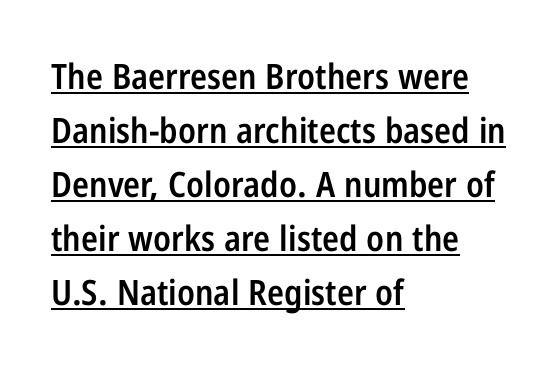
Q: Is the text bold? A: Semi-bold.
Q: Is the text italic (slanted)? A: No, it is upright.
Q: Is the typeface a serif or a sans-serif typeface? A: Sans-serif.
Q: Is the text underlined? A: Yes.
Q: How is the paragraph aligned? A: Left-aligned.
Q: Is the spacing between letters normal or unusually wide? A: Normal.
Q: Is the spacing between lines tight, normal or loose? A: Normal.
Q: Width (condensed, normal, or wide)? A: Condensed.
Q: Stroke contrast? A: Low.
Q: x-height? A: Medium.
Q: Monospaced? A: No.
